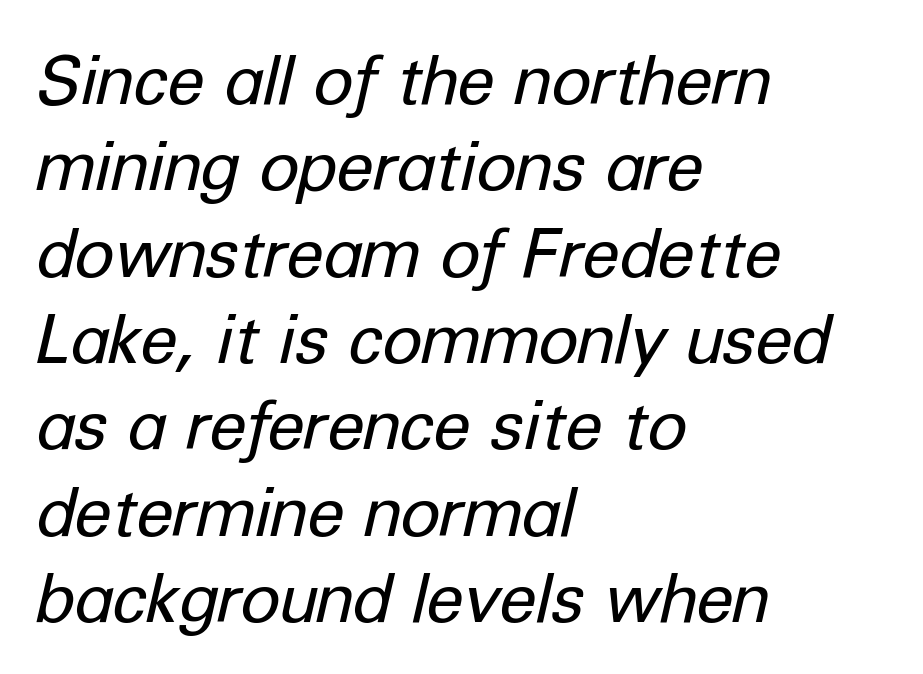
The image shows 68 px regular-weight type, italic (leaning right); set left-aligned, normal line spacing (1.27x), normal letter spacing, not underlined; low stroke contrast and a medium x-height.
